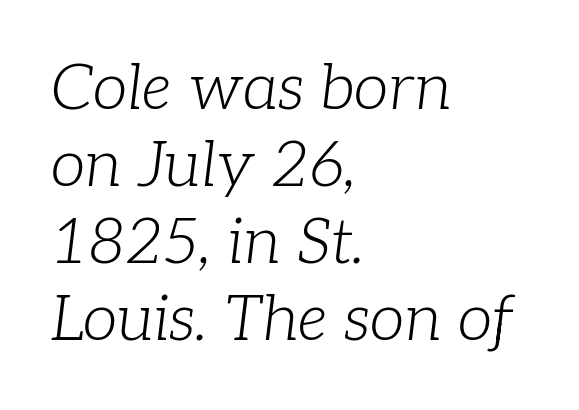
The image shows 63 px light serif type, italic (leaning right); set left-aligned, line spacing 1.22x, normal letter spacing, not underlined; low stroke contrast and a medium x-height.
